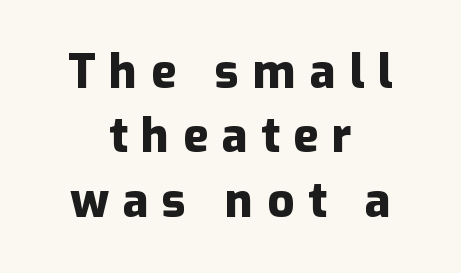
The image shows 47 px heavy sans-serif type, upright; set centered, normal line spacing (1.37x), unusually wide letter spacing (+0.29 em), not underlined; low stroke contrast and a medium x-height.
